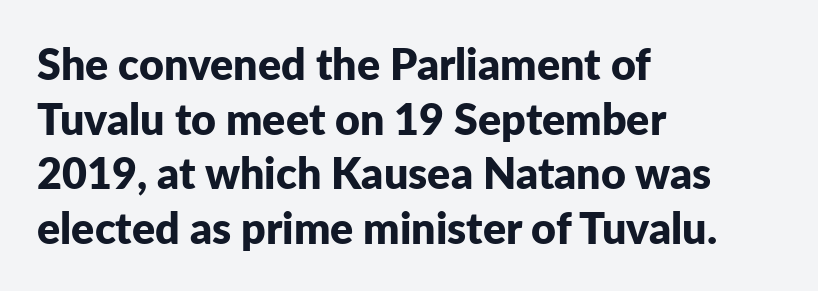
The image shows 43 px bold sans-serif type, upright; set left-aligned, normal line spacing (1.27x), normal letter spacing, not underlined; low stroke contrast and a medium x-height.
